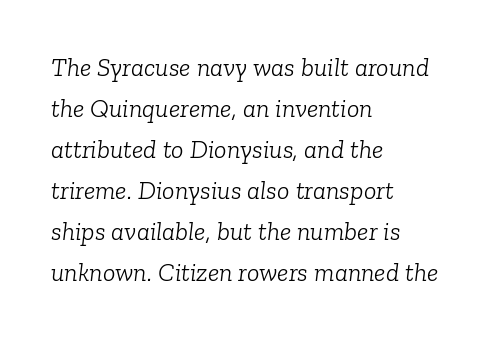
The image shows 26 px text type, italic (leaning right); set left-aligned, normal line spacing (1.58x), normal letter spacing, not underlined.
